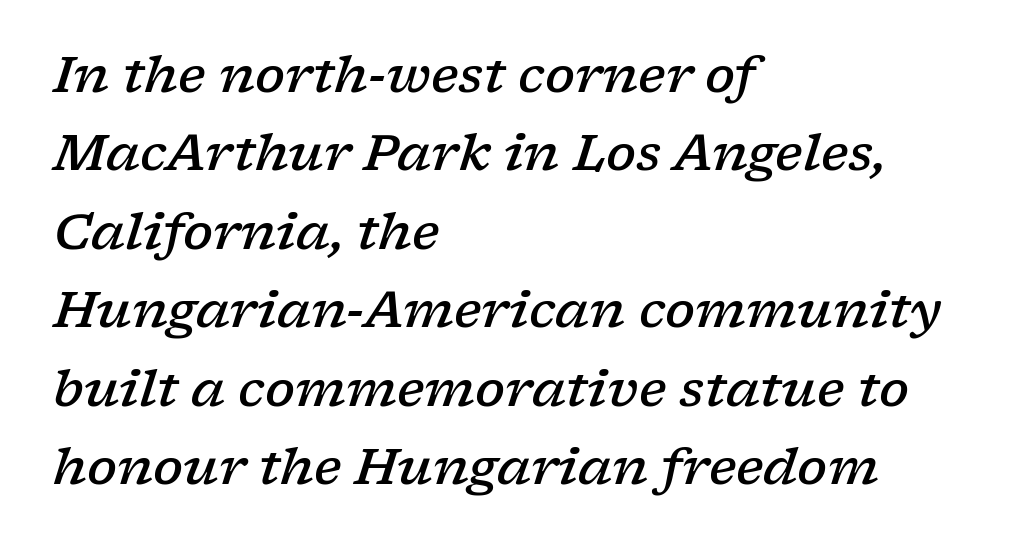
The image shows 50 px semibold, wide serif type, italic (leaning right); set left-aligned, normal line spacing (1.57x), normal letter spacing, not underlined; low stroke contrast and a medium x-height.
